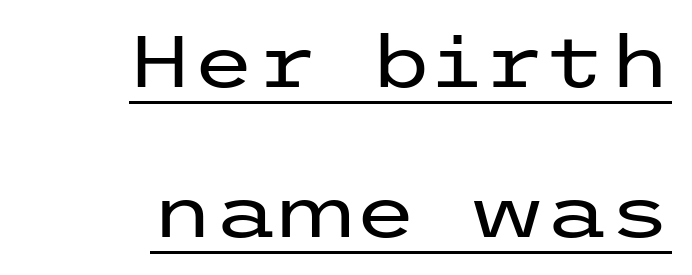
{"serif": "no", "italic": "no", "bold": "no", "weight": "regular", "width": "wide", "stroke_contrast": "low", "x_height": "medium", "underline": "yes", "align": "right", "line_spacing": "loose", "line_spacing_ratio": 2.09, "letter_spacing": "normal", "letter_spacing_em": 0.0, "glyph_px": 72}
